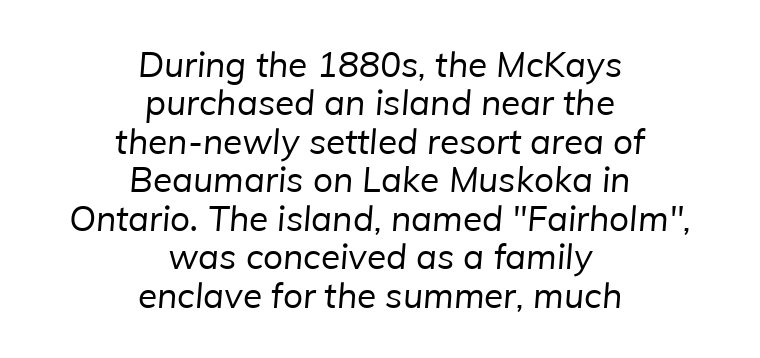
Visually the block forms a symmetrical silhouette, jagged on both flanks. Is this a sans? Yes — the strokes have no serifs. Character widths vary here, with narrow letters taking less room than wide ones. This rendering leaves character spacing at its baseline value. Reading down the column, the eye jumps only a short way to each next line.
